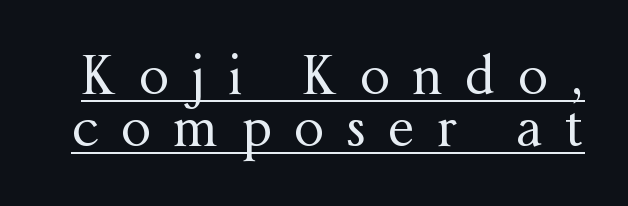
Q: Is the text bold? A: No.
Q: Is the text italic (slanted)? A: No, it is upright.
Q: Is the typeface a serif or a sans-serif typeface? A: Serif.
Q: Is the text underlined? A: Yes.
Q: Is the spacing between letters normal or unusually wide? A: Unusually wide.
Q: Is the spacing between lines tight, normal or loose? A: Tight.
Q: Width (condensed, normal, or wide)? A: Normal.
Q: Stroke contrast? A: Medium.
Q: x-height? A: Medium.
Q: Monospaced? A: No.
